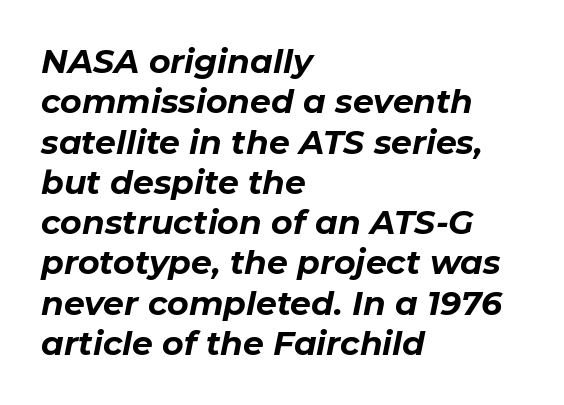
Q: Is the text bold? A: Yes.
Q: Is the text italic (slanted)? A: Yes, it leans right by about 11 degrees.
Q: Is the text underlined? A: No.
Q: How is the paragraph aligned? A: Left-aligned.
Q: Is the spacing between letters normal or unusually wide? A: Normal.
Q: Width (condensed, normal, or wide)? A: Normal.
Q: Stroke contrast? A: Low.
Q: x-height? A: Medium.
Q: Monospaced? A: No.
